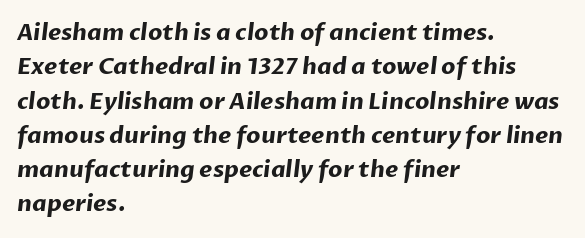
Q: Is the text bold? A: Yes.
Q: Is the text underlined? A: No.
Q: How is the paragraph aligned? A: Left-aligned.
Q: Is the spacing between letters normal or unusually wide? A: Normal.
Q: Is the spacing between lines tight, normal or loose? A: Normal.
